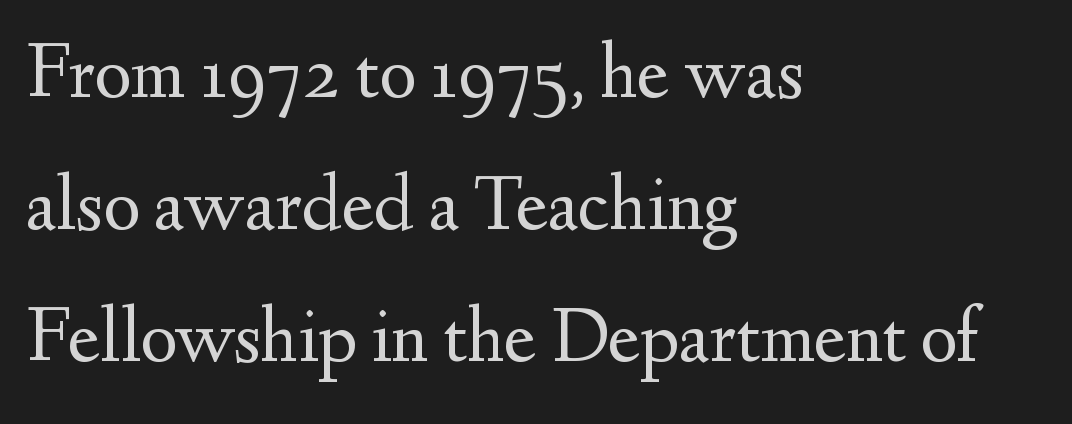
{"serif": "yes", "italic": "no", "bold": "no", "weight": "regular", "width": "normal", "stroke_contrast": "medium", "x_height": "small", "monospaced": "no", "underline": "no", "align": "left", "line_spacing": "normal", "line_spacing_ratio": 1.67, "letter_spacing": "normal", "letter_spacing_em": 0.0, "glyph_px": 79}
